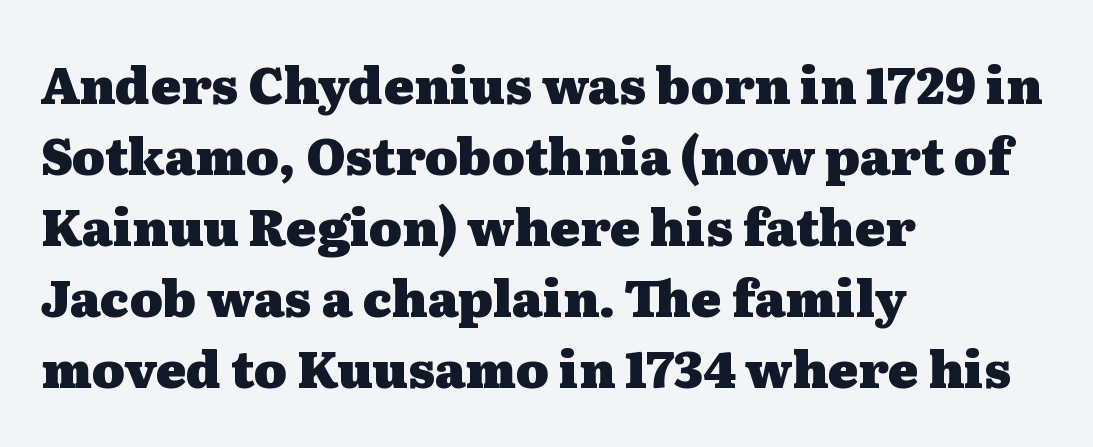
Q: Is the text bold? A: Yes.
Q: Is the text italic (slanted)? A: No, it is upright.
Q: Is the typeface a serif or a sans-serif typeface? A: Serif.
Q: Is the text underlined? A: No.
Q: How is the paragraph aligned? A: Left-aligned.
Q: Is the spacing between letters normal or unusually wide? A: Normal.
Q: Is the spacing between lines tight, normal or loose? A: Normal.
Q: Width (condensed, normal, or wide)? A: Wide.
Q: Stroke contrast? A: Medium.
Q: x-height? A: Medium.
Q: Monospaced? A: No.
